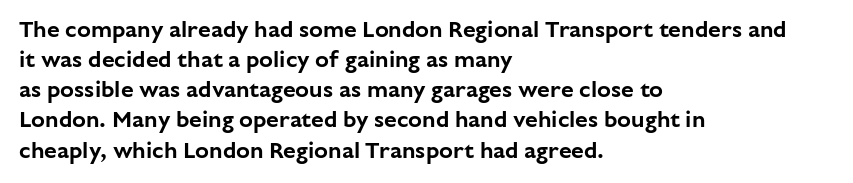
The ragged edge is on the right, which tells us the setting is flush left. What's the leading like? Ordinary, nothing unusual. Posture: straight, roman, zero tilt. The face used here is rendered with its standard letterfit. Letters rest on an invisible, unmarked baseline.
